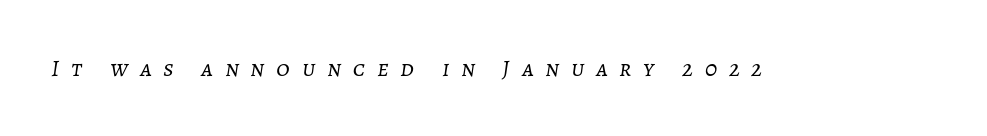
The image shows 24 px text type, italic (leaning right); set unusually wide letter spacing (+0.49 em), not underlined.
